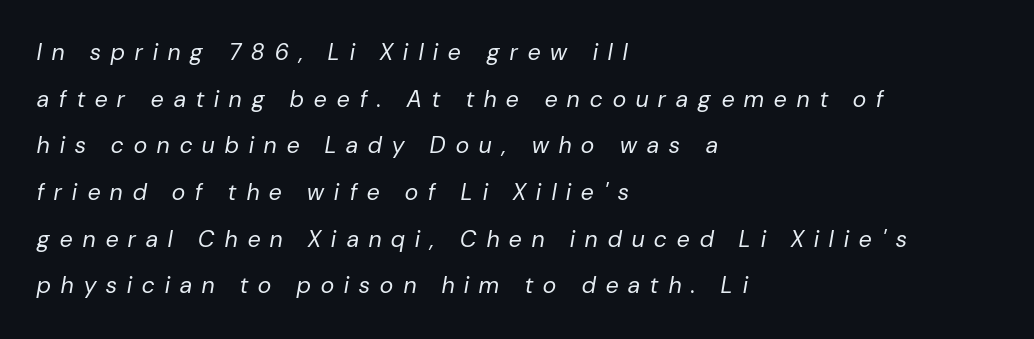
The image shows 23 px text type, italic (leaning right); set left-aligned, loose line spacing (2.03x), unusually wide letter spacing (+0.45 em), not underlined.
